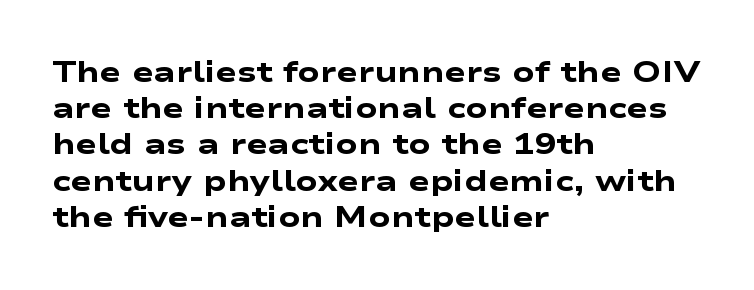
The passage shown is typed in a proportional face where columns would drift. The compositor pushed each line to the left boundary. Tracking value appears to be zero — textbook default spacing. The specimen omits any rule beneath the text block's lines. How heavy is the stroke? Heavy — this is a bold. Whoever set this chose a conventional vertical rhythm.
